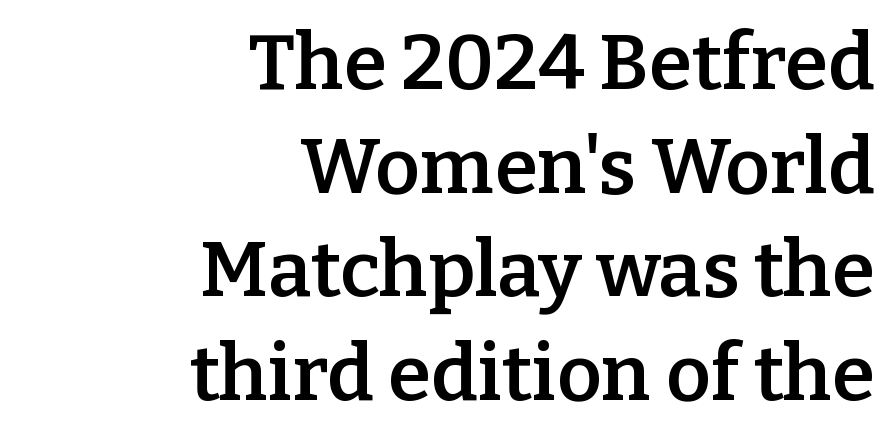
{"serif": "yes", "italic": "no", "bold": "semi", "weight": "semibold", "width": "normal", "stroke_contrast": "low", "x_height": "medium", "monospaced": "no", "underline": "no", "align": "right", "line_spacing": "normal", "line_spacing_ratio": 1.33, "letter_spacing": "normal", "letter_spacing_em": 0.0, "glyph_px": 78}
